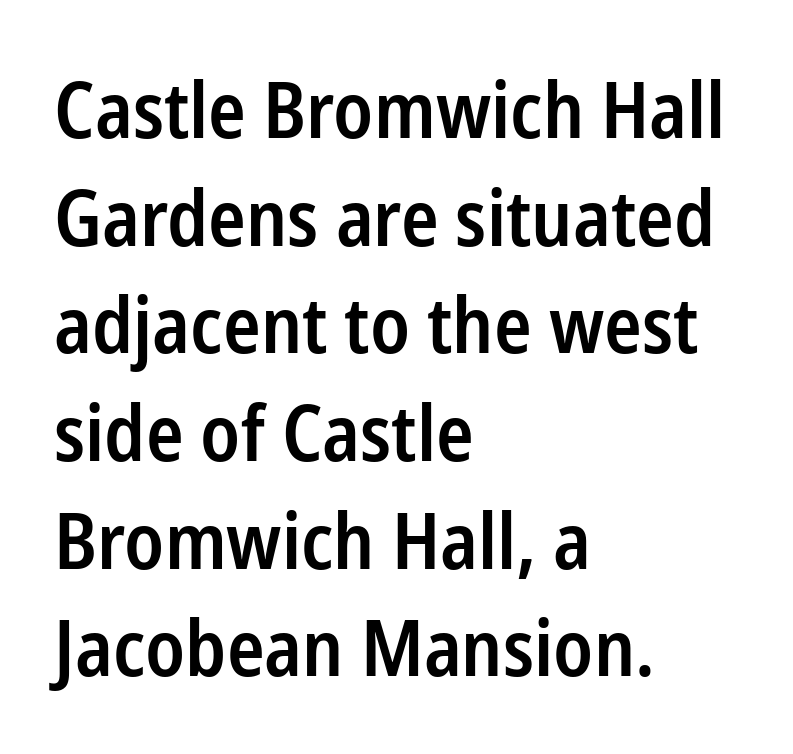
Q: Is the text bold? A: Semi-bold.
Q: Is the text italic (slanted)? A: No, it is upright.
Q: Is the typeface a serif or a sans-serif typeface? A: Sans-serif.
Q: Is the text underlined? A: No.
Q: How is the paragraph aligned? A: Left-aligned.
Q: Is the spacing between letters normal or unusually wide? A: Normal.
Q: Is the spacing between lines tight, normal or loose? A: Normal.
Q: Width (condensed, normal, or wide)? A: Condensed.
Q: Stroke contrast? A: Low.
Q: x-height? A: Medium.
Q: Monospaced? A: No.
